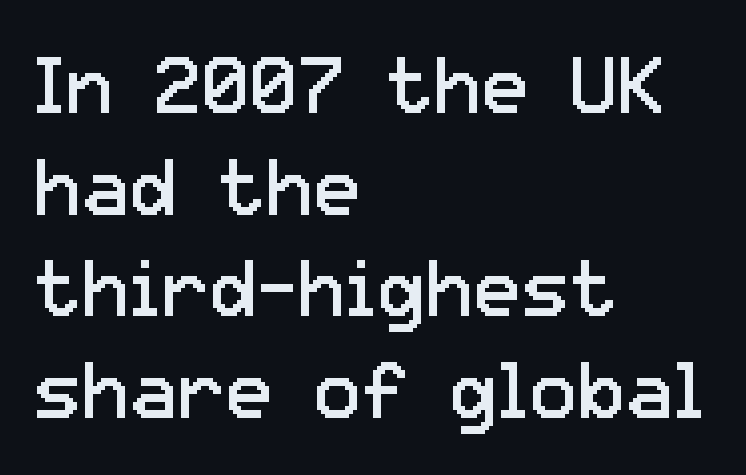
This is roman type, the default non-slanted kind. The letters advance in unequal steps, a hallmark of proportional type. Clear beneath every line of the passage. No letter is thick-stroked: the sample isn't bold. The lines sit at an ordinary, default distance from one another.
